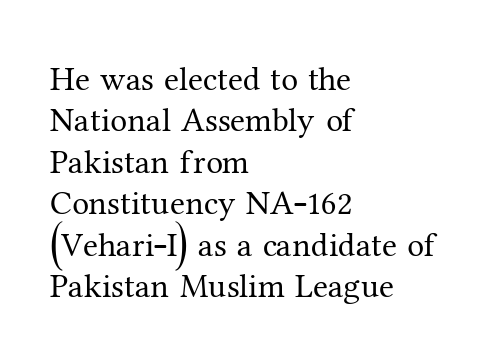
Short and long lines alike share a common starting point at left. A typesetter would call this proportional, since set widths differ per character. The characters display serif detailing at their extremities. Nothing unusual about the tracking: characters are spaced as the font intends. The gap between lines stays unmarked. Nope, not italic — everything's standing straight.
